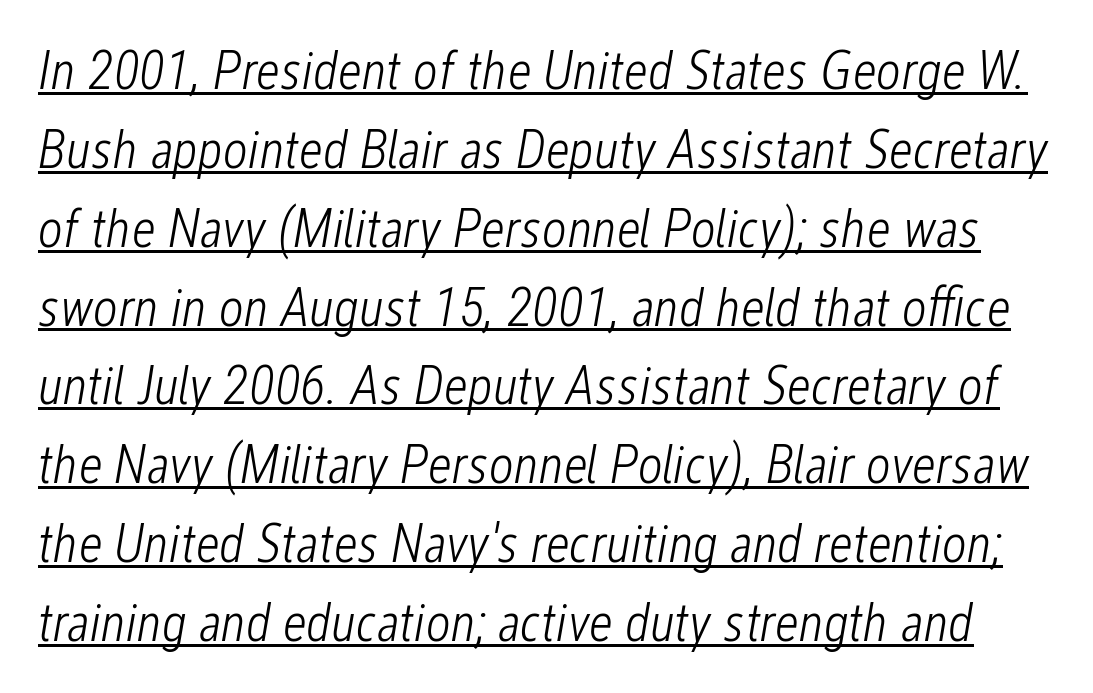
Q: Is the text bold? A: No.
Q: Is the text italic (slanted)? A: Yes, it leans right by about 12 degrees.
Q: Is the text underlined? A: Yes.
Q: Is the spacing between letters normal or unusually wide? A: Normal.
Q: Is the spacing between lines tight, normal or loose? A: Normal.
Q: Width (condensed, normal, or wide)? A: Condensed.
Q: Stroke contrast? A: Low.
Q: x-height? A: Medium.
Q: Monospaced? A: No.
